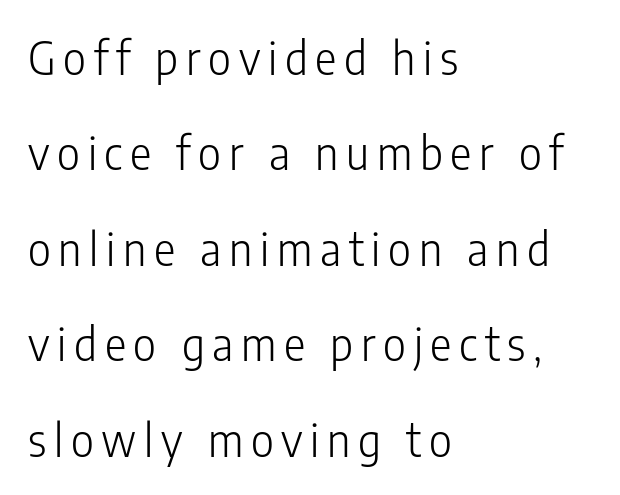
The image shows 45 px light, condensed sans-serif type, upright; set left-aligned, loose line spacing (2.12x), not underlined; low stroke contrast and a medium x-height.
